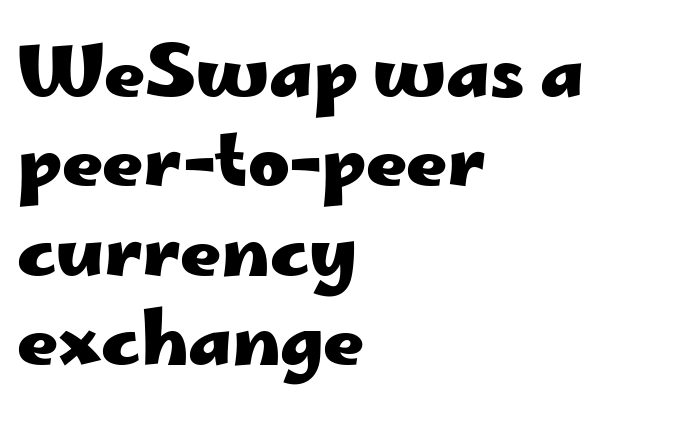
The typesetting leans heavy: a genuine bold. Descender tails drop into unmarked territory. Note the varied advance widths — an 'i' is clearly narrower than an 'm'. No feet cap the strokes, marking this as sans-serif type. Students, note that the glyphs here touch the page at normal intervals. The text block is weighted toward the left margin, trailing off unevenly rightward.
